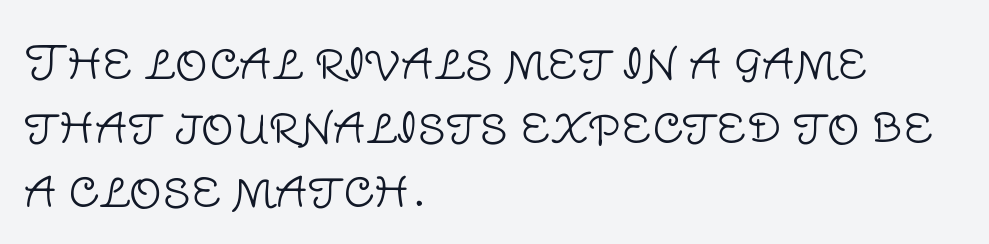
Q: Is the text bold? A: No.
Q: Is the text italic (slanted)? A: Yes.
Q: Is the typeface a serif or a sans-serif typeface? A: Sans-serif.
Q: Is the text underlined? A: No.
Q: How is the paragraph aligned? A: Left-aligned.
Q: Is the spacing between letters normal or unusually wide? A: Normal.
Q: Is the spacing between lines tight, normal or loose? A: Normal.
Q: Width (condensed, normal, or wide)? A: Normal.
Q: Stroke contrast? A: Low.
Q: x-height? A: Large.
Q: Monospaced? A: No.
